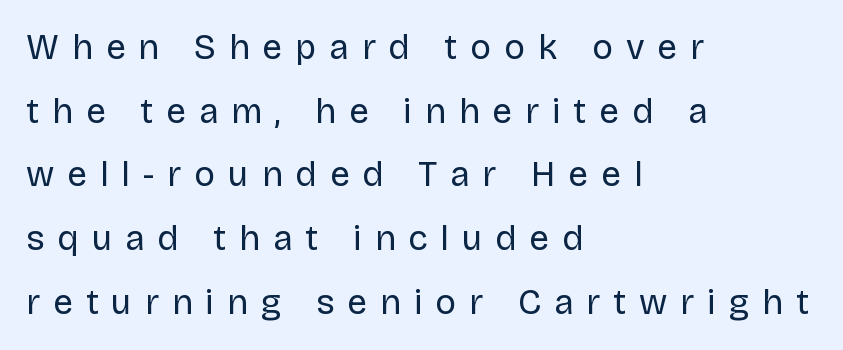
The image shows 35 px regular-weight sans-serif type, upright; set left-aligned, line spacing 1.82x, unusually wide letter spacing (+0.37 em), not underlined; low stroke contrast and a large x-height.
